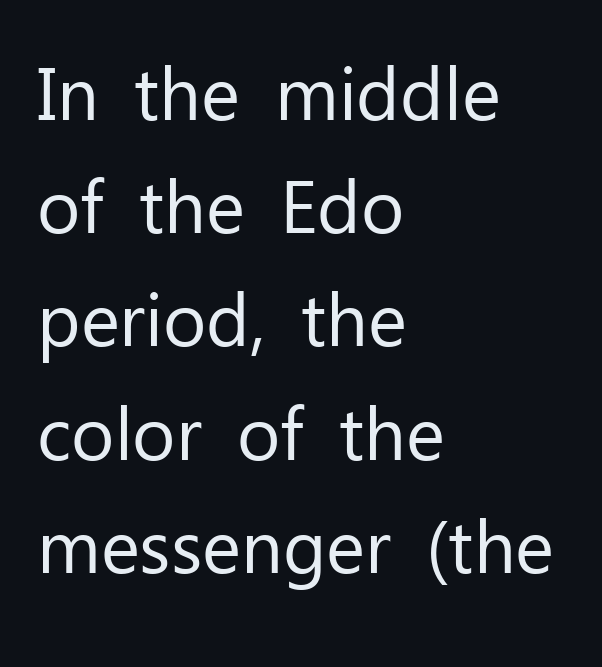
A sans-serif font was chosen for this passage. Line beginnings align vertically; line endings do not. Every stem runs plumb, perpendicular to the baseline. You could not count columns in this text — the font is proportionally spaced.
